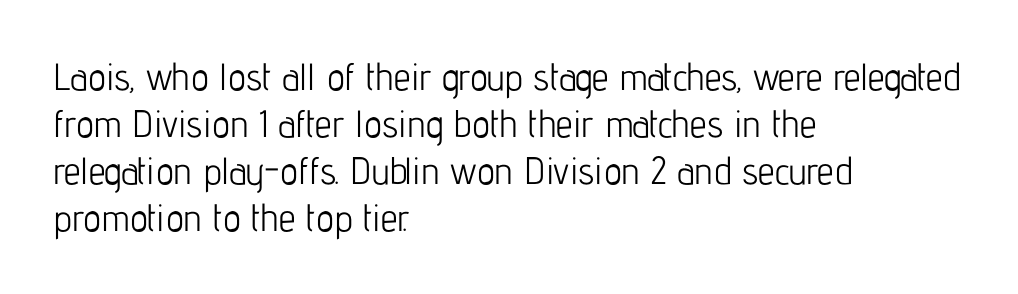
{"serif": "no", "italic": "no", "bold": "no", "weight": "light", "width": "condensed", "stroke_contrast": "low", "x_height": "medium", "monospaced": "no", "underline": "no", "align": "left", "line_spacing_ratio": 1.24, "letter_spacing": "normal", "letter_spacing_em": 0.0, "glyph_px": 38}
